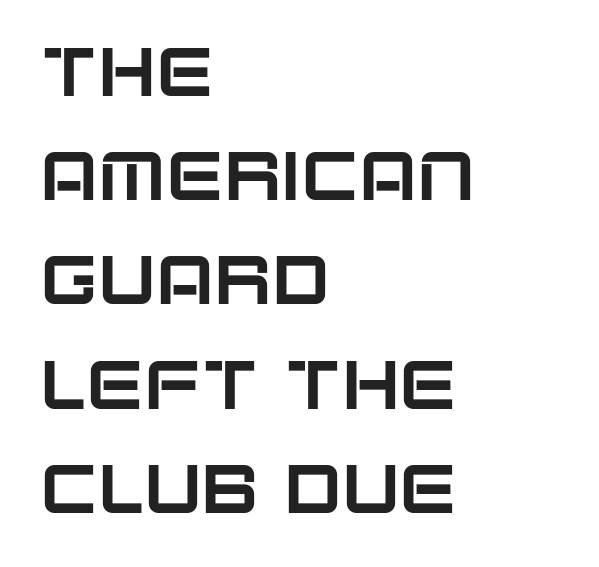
{"serif": "no", "italic": "no", "width": "normal", "stroke_contrast": "low", "x_height": "large", "monospaced": "no", "underline": "no", "align": "left", "line_spacing": "normal", "line_spacing_ratio": 1.51, "letter_spacing": "normal", "letter_spacing_em": 0.0, "glyph_px": 69}
